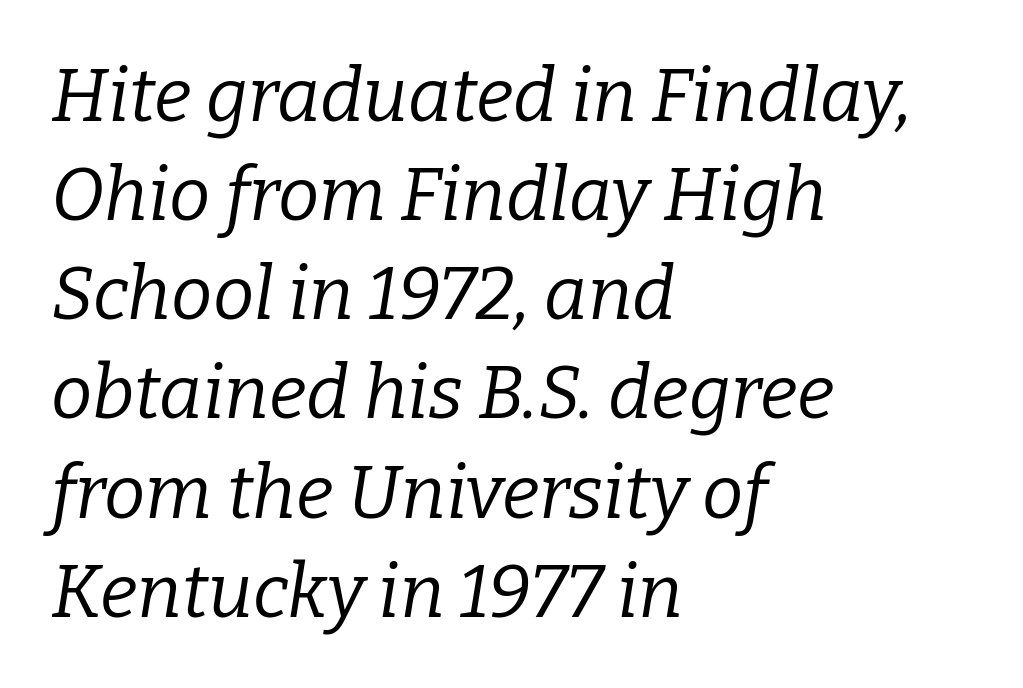
Q: Is the text bold? A: No.
Q: Is the text italic (slanted)? A: Yes, it leans right by about 9 degrees.
Q: Is the typeface a serif or a sans-serif typeface? A: Serif.
Q: Is the text underlined? A: No.
Q: How is the paragraph aligned? A: Left-aligned.
Q: Is the spacing between letters normal or unusually wide? A: Normal.
Q: Is the spacing between lines tight, normal or loose? A: Normal.
Q: Width (condensed, normal, or wide)? A: Normal.
Q: Stroke contrast? A: Low.
Q: x-height? A: Medium.
Q: Monospaced? A: No.
